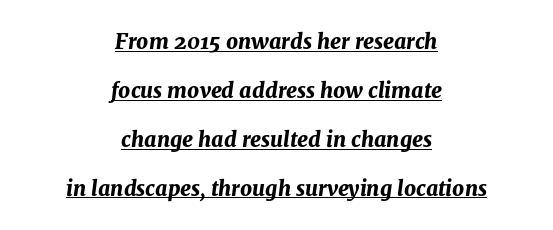
The image shows 21 px bold type, italic (leaning right); set centered, loose line spacing (2.33x), normal letter spacing, underlined.
